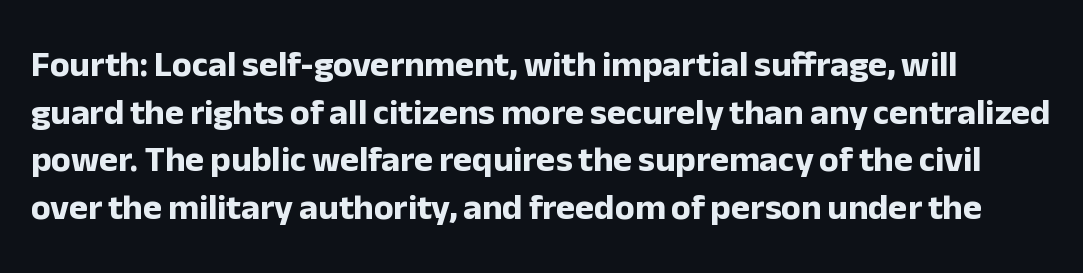
{"serif": "no", "italic": "no", "bold": "yes", "weight": "bold", "width": "normal", "stroke_contrast": "low", "x_height": "medium", "monospaced": "no", "underline": "no", "line_spacing": "normal", "line_spacing_ratio": 1.32, "letter_spacing": "normal", "letter_spacing_em": 0.0, "glyph_px": 36}
